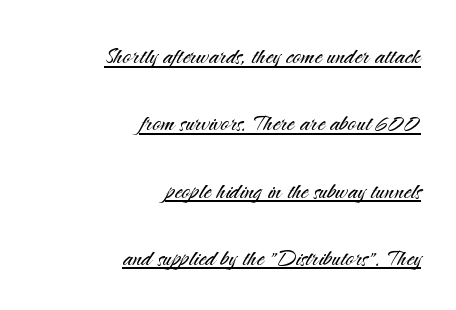
The type is set solid horizontally, with unmodified tracking. Spacing verdict: proportional, widths tailored to each character. Is this a heavy cut? Hardly; it is regular or lighter. These lines are composed in type without serifs. Check the space under the baseline: a stroke is drawn there.
